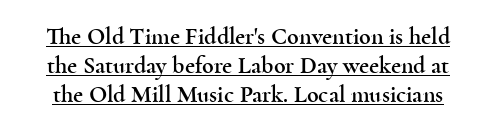
The image shows 24 px text type, upright; set line spacing 1.21x, normal letter spacing, underlined.
